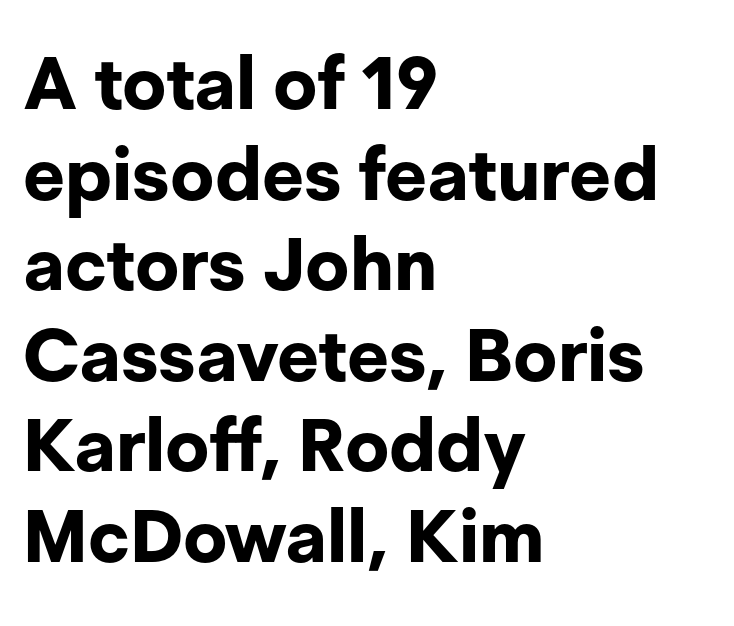
{"serif": "no", "italic": "no", "bold": "yes", "weight": "bold", "width": "normal", "stroke_contrast": "low", "x_height": "medium", "monospaced": "no", "underline": "no", "align": "left", "line_spacing_ratio": 1.24, "letter_spacing": "normal", "letter_spacing_em": 0.0, "glyph_px": 73}
